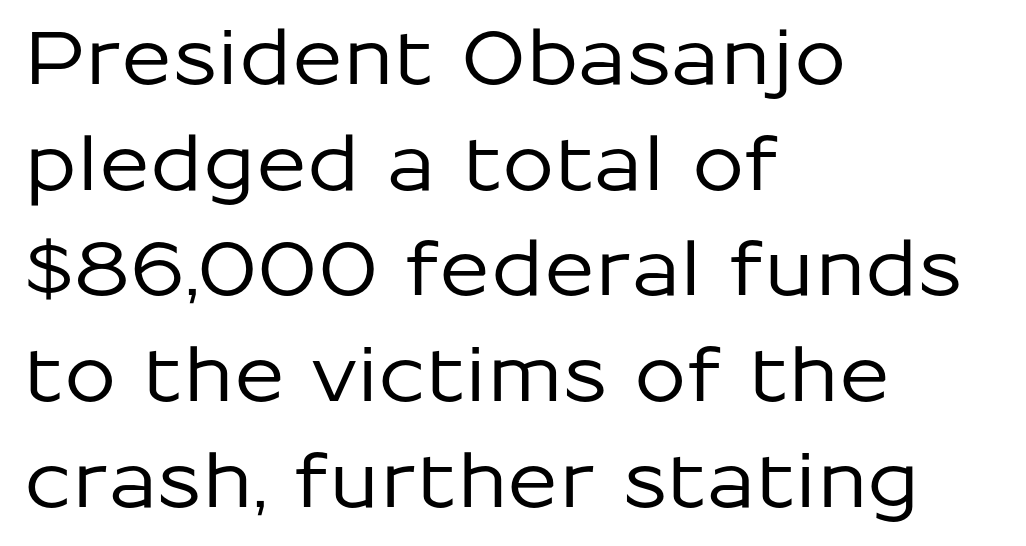
{"serif": "no", "italic": "no", "width": "normal", "stroke_contrast": "low", "x_height": "medium", "monospaced": "no", "underline": "no", "align": "left", "line_spacing": "normal", "line_spacing_ratio": 1.41, "letter_spacing": "normal", "letter_spacing_em": 0.0, "glyph_px": 75}
